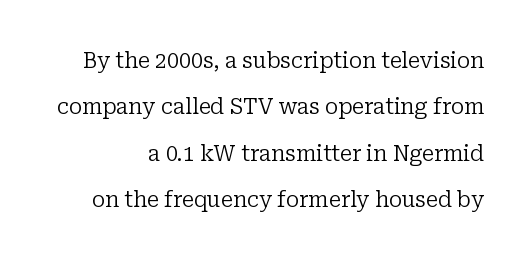
The image shows 21 px text type, upright; set loose line spacing (2.21x), normal letter spacing, not underlined.
